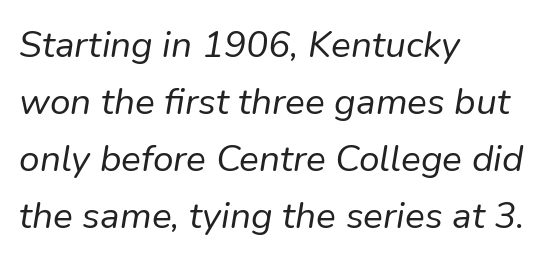
The rendering anchors every line to the left-hand side. It's the slanting kind of type. The gap between lines stays unmarked. No letter is thick-stroked: the sample isn't bold.
